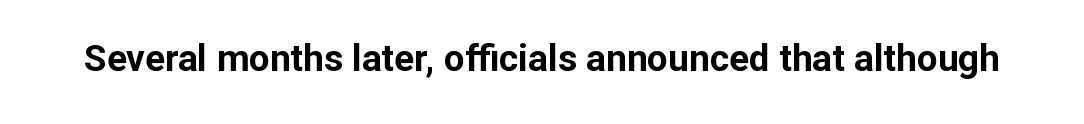
Q: Is the text bold? A: Yes.
Q: Is the text italic (slanted)? A: No, it is upright.
Q: Is the typeface a serif or a sans-serif typeface? A: Sans-serif.
Q: Is the text underlined? A: No.
Q: Is the spacing between letters normal or unusually wide? A: Normal.
Q: Width (condensed, normal, or wide)? A: Normal.
Q: Stroke contrast? A: Low.
Q: x-height? A: Medium.
Q: Monospaced? A: No.
